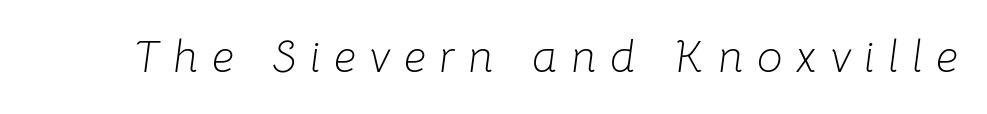
The image shows 45 px light type, italic (leaning right); set unusually wide letter spacing (+0.3 em), not underlined; low stroke contrast and a medium x-height.
